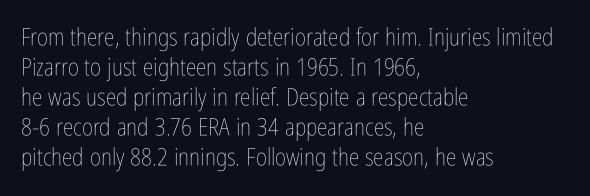
Q: Is the text bold? A: No.
Q: Is the text italic (slanted)? A: No, it is upright.
Q: Is the text underlined? A: No.
Q: How is the paragraph aligned? A: Left-aligned.
Q: Is the spacing between letters normal or unusually wide? A: Normal.
Q: Is the spacing between lines tight, normal or loose? A: Normal.
